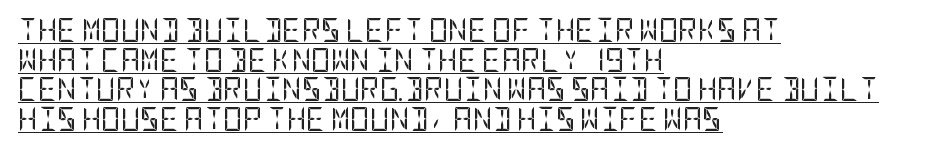
Q: Is the text bold? A: No.
Q: Is the text italic (slanted)? A: No, it is upright.
Q: Is the text underlined? A: Yes.
Q: How is the paragraph aligned? A: Left-aligned.
Q: Is the spacing between letters normal or unusually wide? A: Normal.
